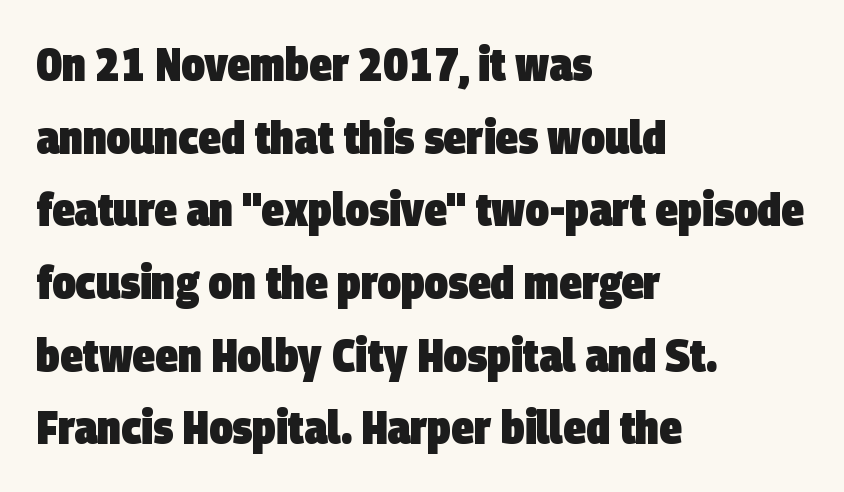
{"serif": "no", "bold": "yes", "weight": "heavy", "width": "condensed", "stroke_contrast": "low", "x_height": "large", "monospaced": "no", "underline": "no", "align": "left", "line_spacing": "normal", "line_spacing_ratio": 1.58, "letter_spacing": "normal", "letter_spacing_em": 0.0, "glyph_px": 46}
